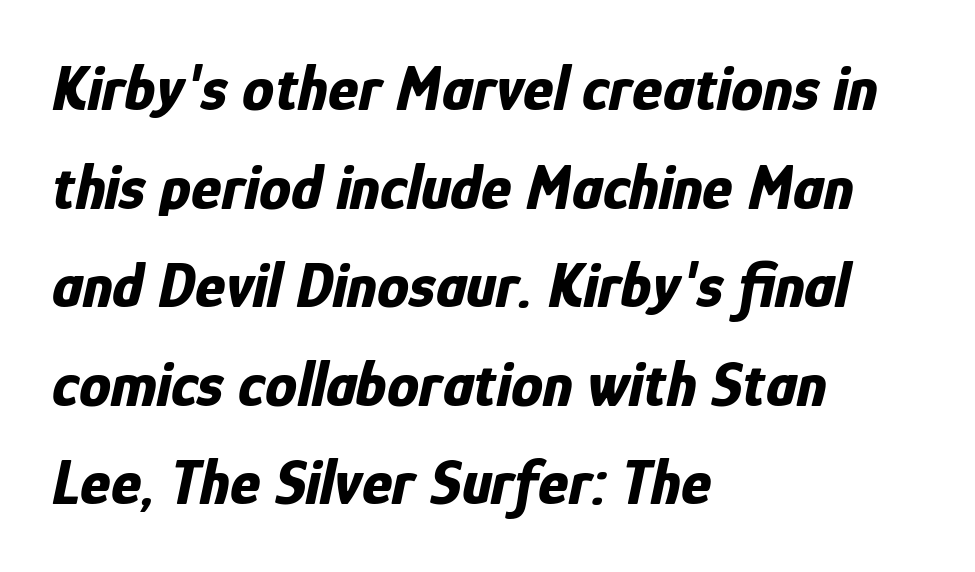
Q: Is the text bold? A: Yes.
Q: Is the text italic (slanted)? A: Yes, it leans right by about 12 degrees.
Q: Is the text underlined? A: No.
Q: How is the paragraph aligned? A: Left-aligned.
Q: Is the spacing between letters normal or unusually wide? A: Normal.
Q: Is the spacing between lines tight, normal or loose? A: Normal.
Q: Width (condensed, normal, or wide)? A: Condensed.
Q: Stroke contrast? A: Low.
Q: x-height? A: Medium.
Q: Monospaced? A: No.
